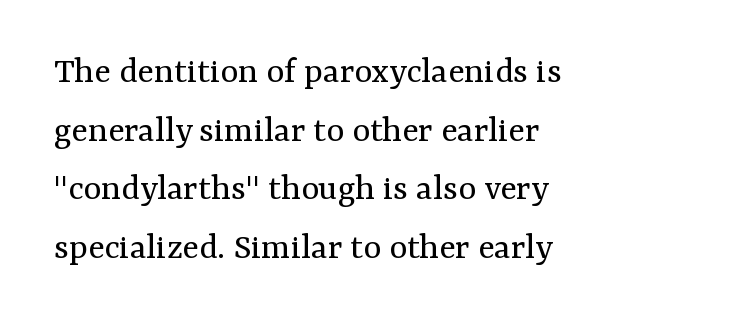
It's the straight-up-and-down kind of type. This sample has the flowing, uneven cadence of proportional lettering. Every row of glyphs begins at an identical x-position on the left. The typeface chosen for these lines features serifs.
